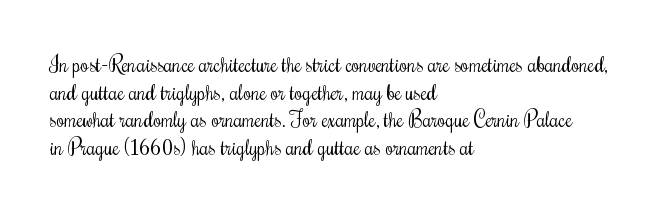
{"bold": "no", "underline": "no", "align": "left", "line_spacing": "normal", "line_spacing_ratio": 1.31, "letter_spacing": "normal", "letter_spacing_em": 0.0, "glyph_px": 21}
